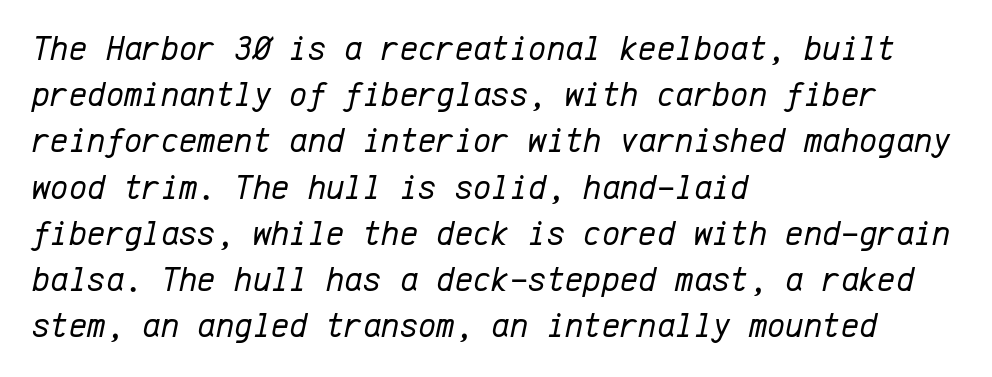
Unmarked baselines from the first word to the last. The letterforms sit shoulder to shoulder at normal distance. Compared with ordinary roman type, these characters are visibly tilted. The passage is arranged the way most books set body copy — flush left.
